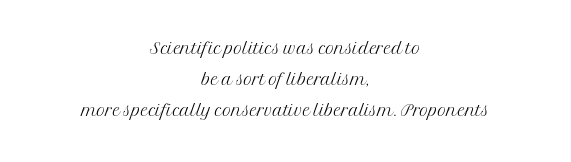
{"bold": "no", "underline": "no", "align": "center", "line_spacing": "normal", "line_spacing_ratio": 1.29, "letter_spacing": "normal", "letter_spacing_em": 0.0, "glyph_px": 24}
